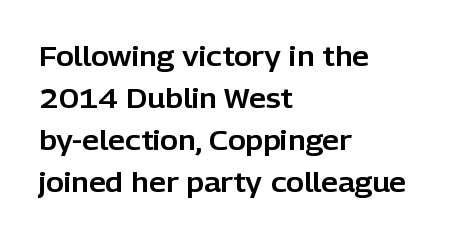
{"italic": "no", "underline": "no", "align": "left", "line_spacing": "normal", "line_spacing_ratio": 1.55, "letter_spacing": "normal", "letter_spacing_em": 0.0, "glyph_px": 27}
